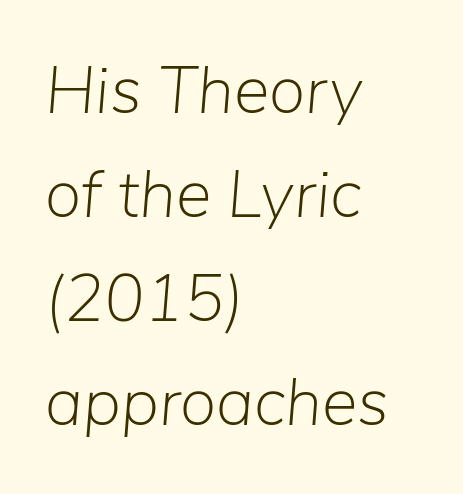
The image shows 67 px light type, italic (leaning right); set left-aligned, normal line spacing (1.55x), normal letter spacing, not underlined; low stroke contrast and a medium x-height.
